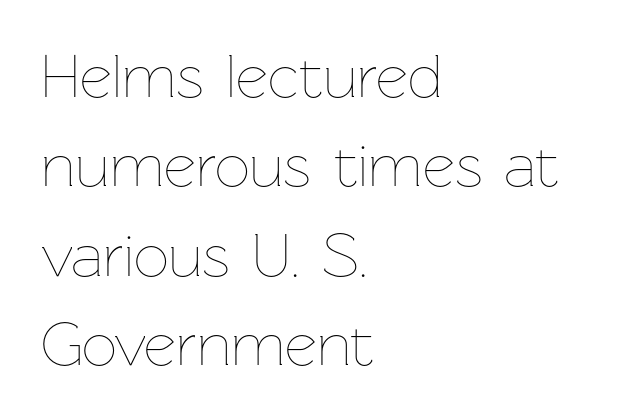
Q: Is the text bold? A: No.
Q: Is the text italic (slanted)? A: No, it is upright.
Q: Is the text underlined? A: No.
Q: How is the paragraph aligned? A: Left-aligned.
Q: Is the spacing between letters normal or unusually wide? A: Normal.
Q: Is the spacing between lines tight, normal or loose? A: Normal.
Q: Width (condensed, normal, or wide)? A: Normal.
Q: Stroke contrast? A: Low.
Q: x-height? A: Medium.
Q: Monospaced? A: No.
